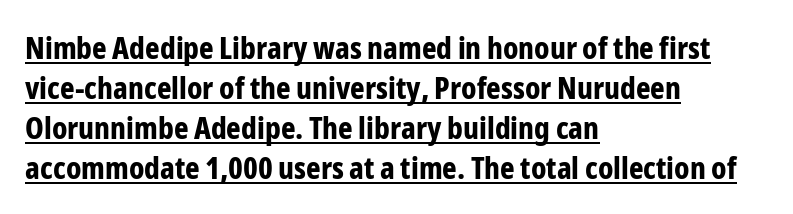
The image shows 31 px bold, condensed sans-serif type, upright; set left-aligned, normal line spacing (1.29x), normal letter spacing, underlined; low stroke contrast and a medium x-height.
